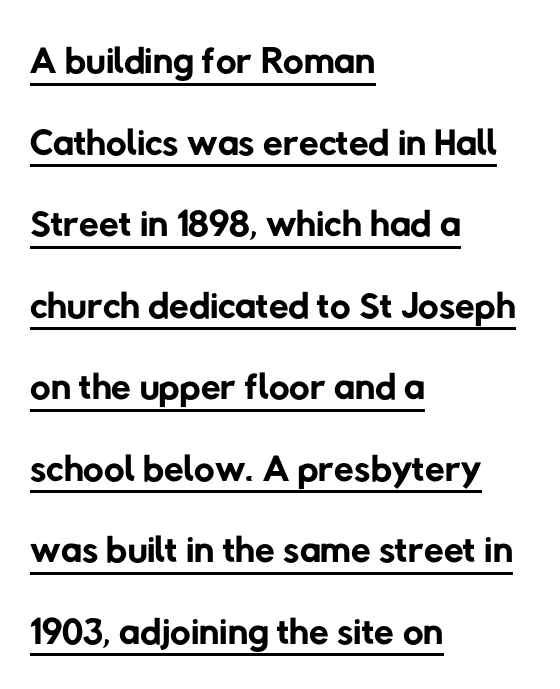
The line texture is even and compact thanks to regular tracking. The face used here is a sans, in the tradition of grotesques and geometrics. The space between consecutive lines is moderate. You can see a thin bar hugging the bottom of the glyphs.
